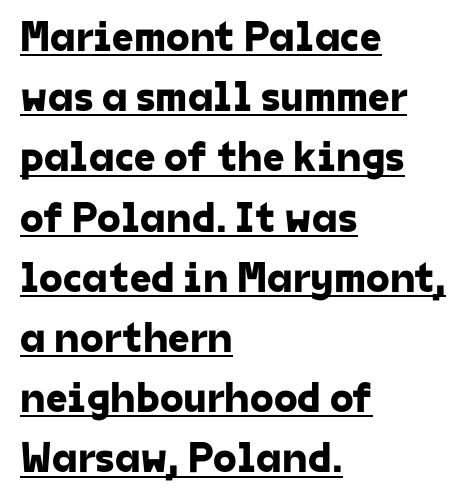
Q: Is the typeface a serif or a sans-serif typeface? A: Sans-serif.
Q: Is the text underlined? A: Yes.
Q: How is the paragraph aligned? A: Left-aligned.
Q: Is the spacing between letters normal or unusually wide? A: Normal.
Q: Is the spacing between lines tight, normal or loose? A: Normal.
Q: Width (condensed, normal, or wide)? A: Normal.
Q: Stroke contrast? A: Low.
Q: x-height? A: Medium.
Q: Monospaced? A: No.
